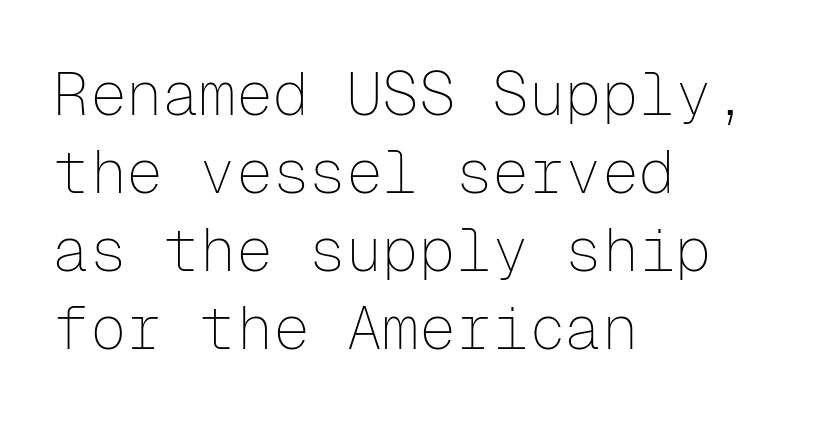
Q: Is the text bold? A: No.
Q: Is the text italic (slanted)? A: No, it is upright.
Q: Is the typeface a serif or a sans-serif typeface? A: Sans-serif.
Q: Is the text underlined? A: No.
Q: How is the paragraph aligned? A: Left-aligned.
Q: Is the spacing between letters normal or unusually wide? A: Normal.
Q: Is the spacing between lines tight, normal or loose? A: Normal.
Q: Width (condensed, normal, or wide)? A: Normal.
Q: Stroke contrast? A: Low.
Q: x-height? A: Medium.
Q: Monospaced? A: Yes.
